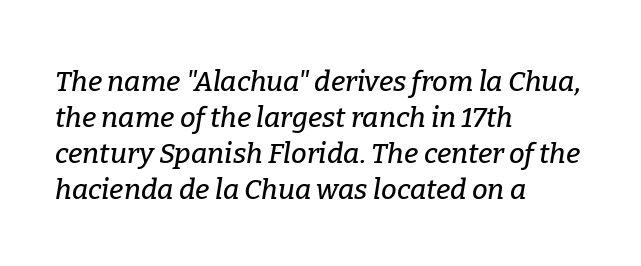
The image shows 28 px serif type, italic (leaning right); set left-aligned, normal line spacing (1.29x), normal letter spacing, not underlined; low stroke contrast and a medium x-height.
